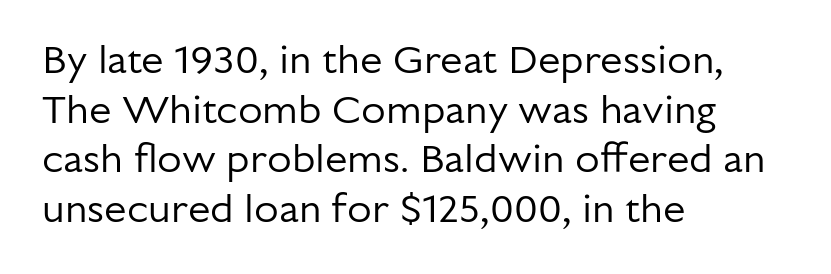
{"serif": "no", "italic": "no", "bold": "no", "weight": "regular", "width": "normal", "stroke_contrast": "low", "x_height": "medium", "monospaced": "no", "underline": "no", "align": "left", "line_spacing_ratio": 1.24, "letter_spacing": "normal", "letter_spacing_em": 0.0, "glyph_px": 40}
